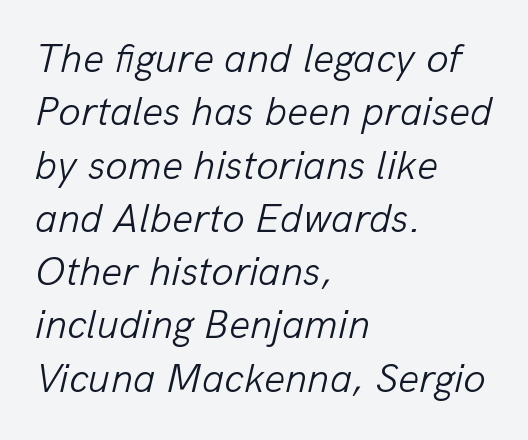
The image shows 41 px light type, italic (leaning right); set left-aligned, normal line spacing (1.3x), normal letter spacing, not underlined; low stroke contrast and a medium x-height.
